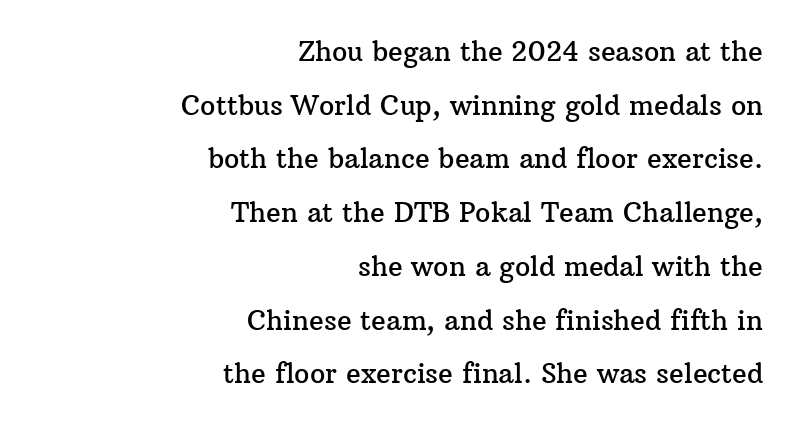
Q: Is the text italic (slanted)? A: No, it is upright.
Q: Is the text underlined? A: No.
Q: How is the paragraph aligned? A: Right-aligned.
Q: Is the spacing between letters normal or unusually wide? A: Normal.
Q: Is the spacing between lines tight, normal or loose? A: Loose.
